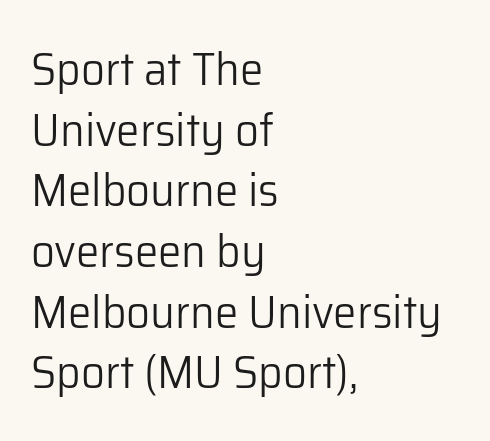
{"serif": "no", "italic": "no", "bold": "no", "weight": "light", "width": "normal", "stroke_contrast": "low", "x_height": "medium", "monospaced": "no", "underline": "no", "align": "left", "line_spacing": "normal", "line_spacing_ratio": 1.29, "letter_spacing": "normal", "letter_spacing_em": 0.0, "glyph_px": 47}
